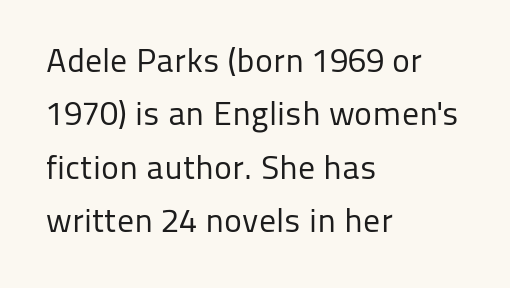
The image shows 34 px regular-weight sans-serif type, upright; set left-aligned, normal line spacing (1.57x), normal letter spacing, not underlined; low stroke contrast and a medium x-height.
